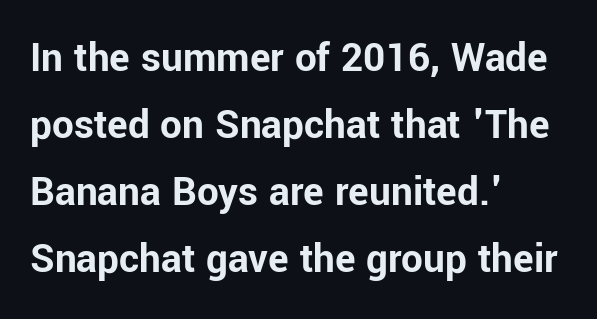
Q: Is the text bold? A: Yes.
Q: Is the text italic (slanted)? A: No, it is upright.
Q: Is the typeface a serif or a sans-serif typeface? A: Sans-serif.
Q: Is the text underlined? A: No.
Q: How is the paragraph aligned? A: Left-aligned.
Q: Is the spacing between letters normal or unusually wide? A: Normal.
Q: Is the spacing between lines tight, normal or loose? A: Normal.
Q: Width (condensed, normal, or wide)? A: Normal.
Q: Stroke contrast? A: Low.
Q: x-height? A: Medium.
Q: Monospaced? A: No.
